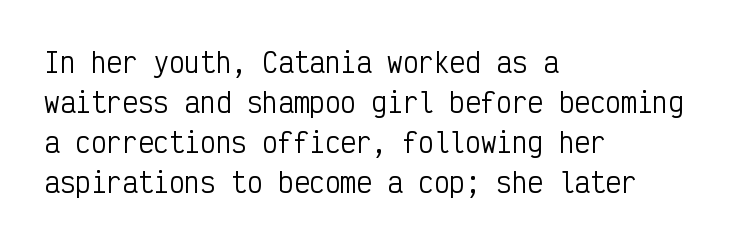
Q: Is the text bold? A: No.
Q: Is the text italic (slanted)? A: No, it is upright.
Q: Is the text underlined? A: No.
Q: How is the paragraph aligned? A: Left-aligned.
Q: Is the spacing between letters normal or unusually wide? A: Normal.
Q: Is the spacing between lines tight, normal or loose? A: Normal.
